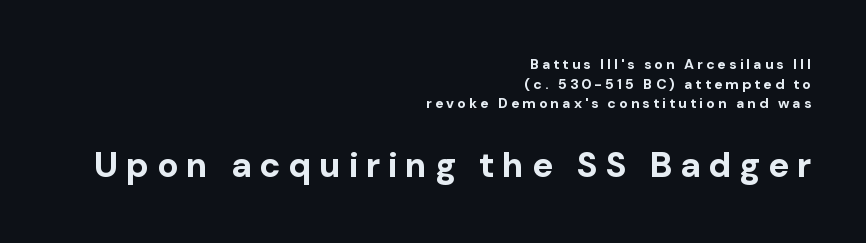
Q: Is the text bold? A: Yes.
Q: Is the text italic (slanted)? A: No, it is upright.
Q: Is the typeface a serif or a sans-serif typeface? A: Sans-serif.
Q: Is the text underlined? A: No.
Q: How is the paragraph aligned? A: Right-aligned.
Q: Is the spacing between letters normal or unusually wide? A: Unusually wide.
Q: Is the spacing between lines tight, normal or loose? A: Normal.
Q: Which block of text is set in a larger size, the first (top) or the second (bottom)? A: The second (bottom) one.
Q: Width (condensed, normal, or wide)? A: Normal.
Q: Stroke contrast? A: Low.
Q: x-height? A: Medium.
Q: Monospaced? A: No.
